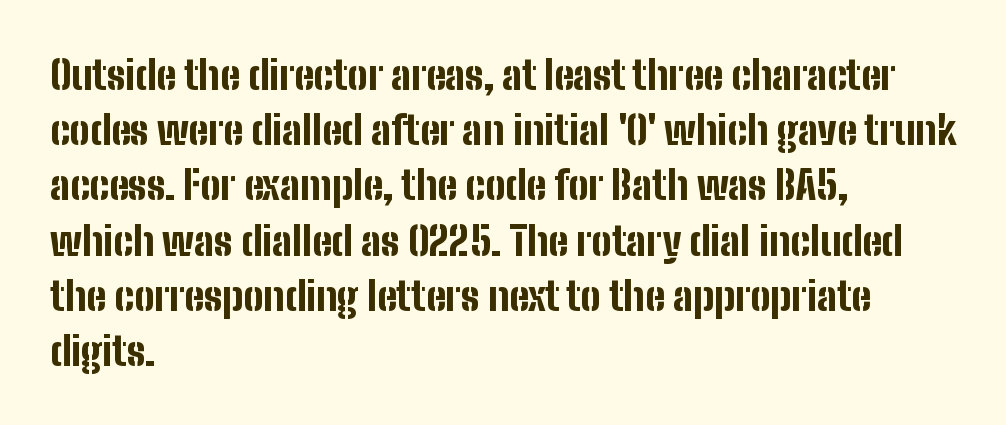
Q: Is the text bold? A: Yes.
Q: Is the text italic (slanted)? A: No, it is upright.
Q: Is the typeface a serif or a sans-serif typeface? A: Sans-serif.
Q: Is the text underlined? A: No.
Q: How is the paragraph aligned? A: Left-aligned.
Q: Is the spacing between letters normal or unusually wide? A: Normal.
Q: Is the spacing between lines tight, normal or loose? A: Normal.
Q: Width (condensed, normal, or wide)? A: Condensed.
Q: Stroke contrast? A: Low.
Q: x-height? A: Medium.
Q: Monospaced? A: No.
